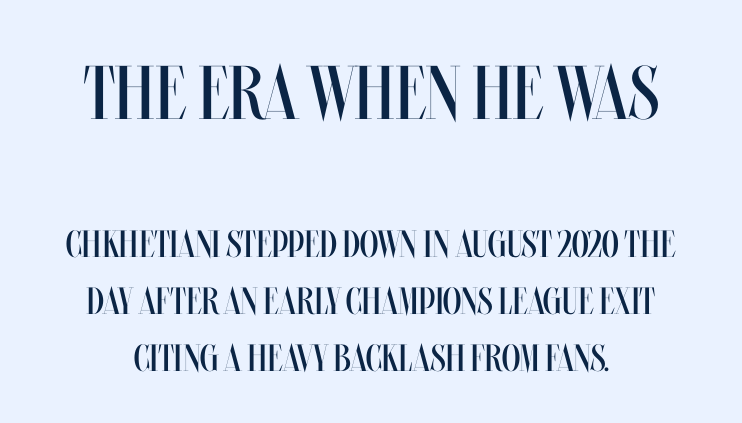
{"italic": "no", "bold": "no", "weight": "regular", "width": "condensed", "stroke_contrast": "medium", "x_height": "large", "monospaced": "no", "underline": "no", "line_spacing": "normal", "line_spacing_ratio": 1.51, "letter_spacing": "normal", "letter_spacing_em": 0.0, "larger_block": "first", "size_ratio": 2.0, "glyph_px": 76}
